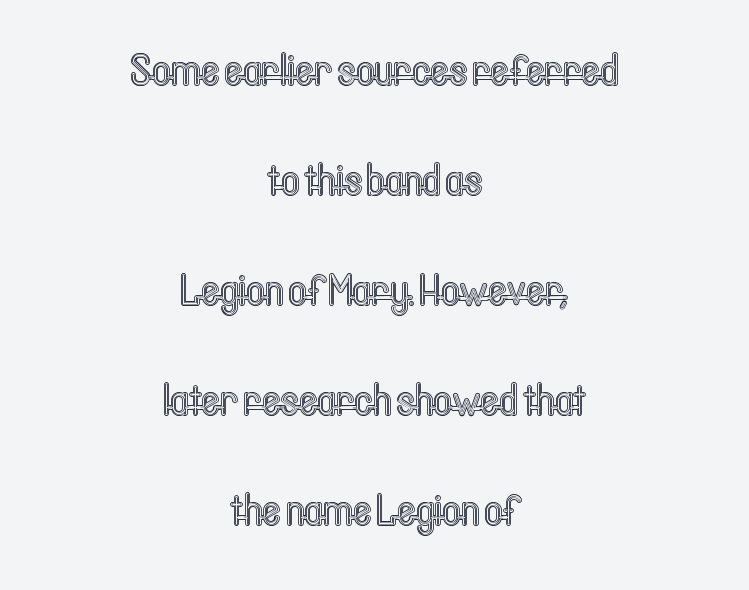
This sample trades compactness for vertical openness between lines. Vertical strokes here are truly vertical. Compared with typical body copy, the letter spacing here is the same. Spacing verdict: proportional, widths tailored to each character.
